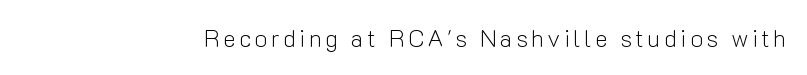
{"italic": "no", "bold": "no", "underline": "no", "glyph_px": 24}
